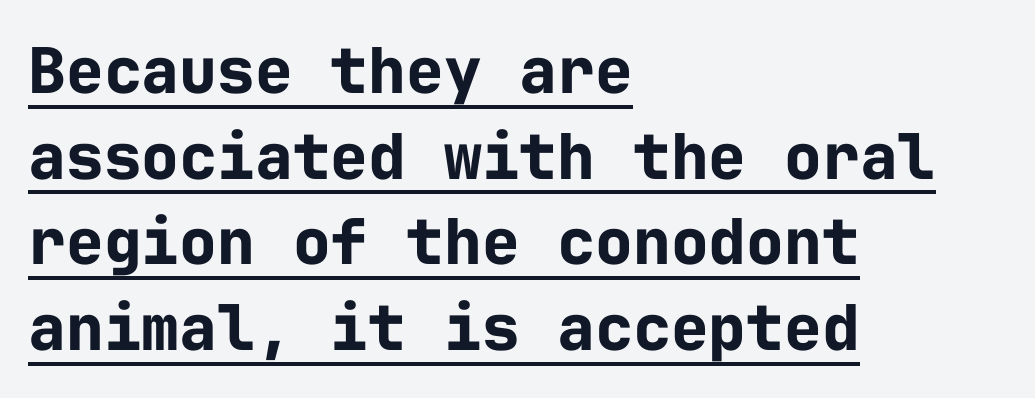
{"serif": "no", "italic": "no", "bold": "yes", "weight": "bold", "width": "normal", "stroke_contrast": "low", "x_height": "medium", "monospaced": "yes", "underline": "yes", "align": "left", "line_spacing": "normal", "line_spacing_ratio": 1.36, "letter_spacing": "normal", "letter_spacing_em": 0.0, "glyph_px": 63}
